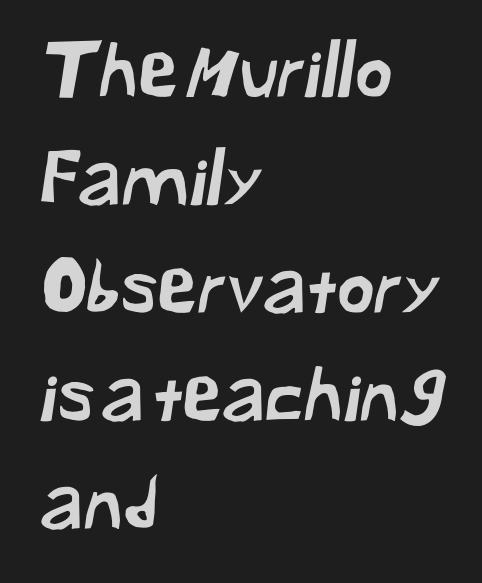
Each letter keeps its own natural width here, so spacing adapts to shape. Descenders hang freely into open space. Note: no serifs on the glyphs. Observe the ordinary spacing: letters are neighbours, not strangers. The rendering uses a moderate line-height, typical for paragraphs.
